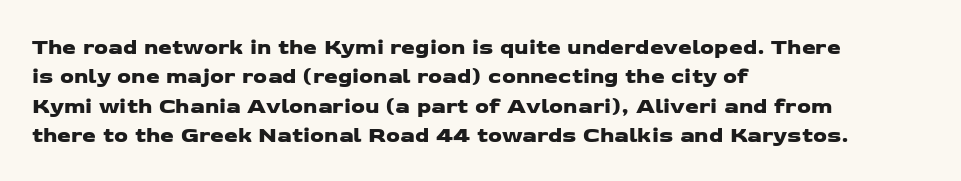
The image shows 22 px text type; set left-aligned, normal line spacing (1.34x), normal letter spacing, not underlined.
